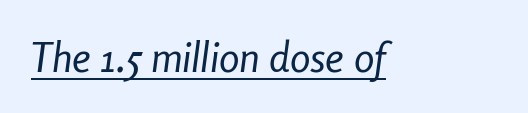
The image shows 41 px regular-weight, condensed type, italic (leaning right); set normal letter spacing, underlined; low stroke contrast and a medium x-height.
